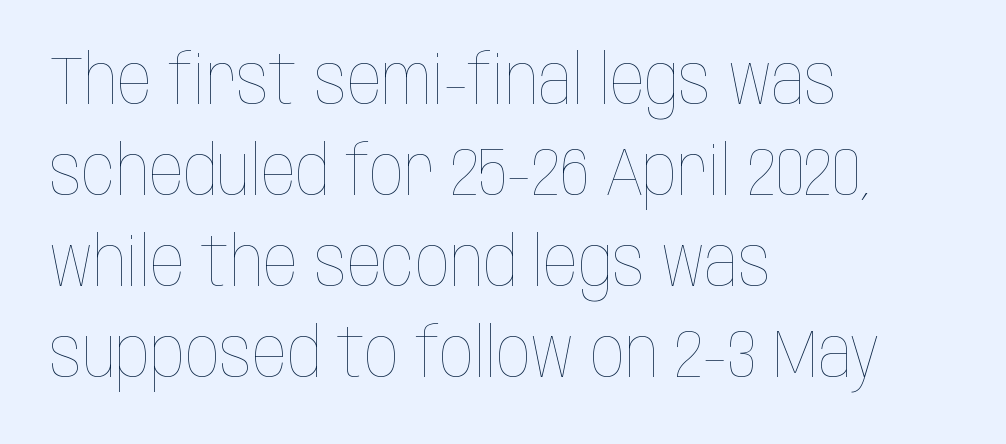
The image shows 68 px thin, condensed type, upright; set left-aligned, normal line spacing (1.34x), normal letter spacing, not underlined; low stroke contrast and a large x-height.
